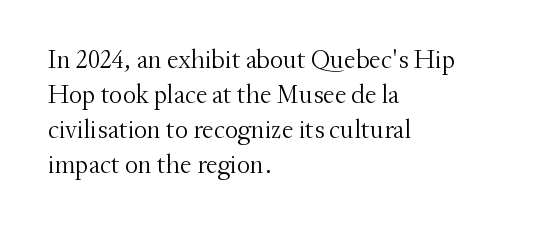
Q: Is the text bold? A: No.
Q: Is the text italic (slanted)? A: No, it is upright.
Q: Is the text underlined? A: No.
Q: How is the paragraph aligned? A: Left-aligned.
Q: Is the spacing between letters normal or unusually wide? A: Normal.
Q: Is the spacing between lines tight, normal or loose? A: Normal.
